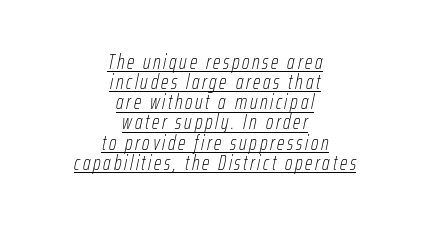
Q: Is the text bold? A: No.
Q: Is the text italic (slanted)? A: Yes, it leans right by about 12 degrees.
Q: Is the text underlined? A: Yes.
Q: How is the paragraph aligned? A: Centered.
Q: Is the spacing between lines tight, normal or loose? A: Tight.
